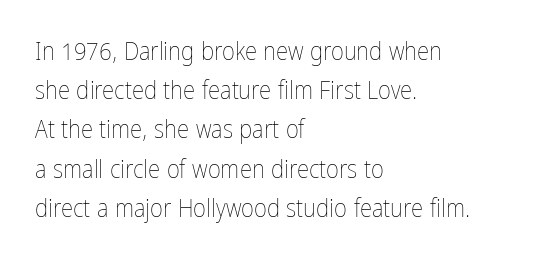
Q: Is the text bold? A: No.
Q: Is the text italic (slanted)? A: No, it is upright.
Q: Is the text underlined? A: No.
Q: How is the paragraph aligned? A: Left-aligned.
Q: Is the spacing between letters normal or unusually wide? A: Normal.
Q: Is the spacing between lines tight, normal or loose? A: Normal.
